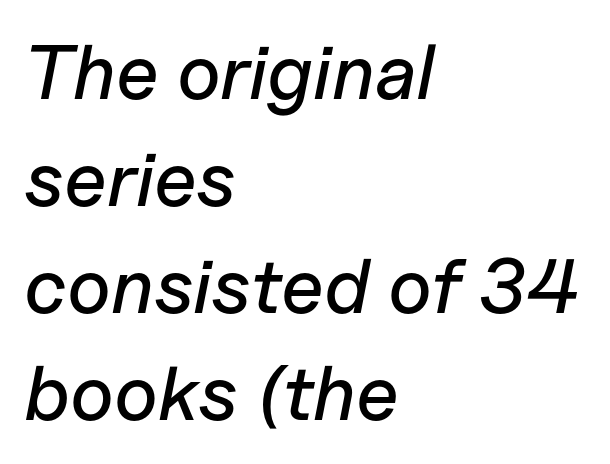
The image shows 77 px text type, italic (leaning right); set left-aligned, normal line spacing (1.39x), normal letter spacing, not underlined; low stroke contrast and a medium x-height.
